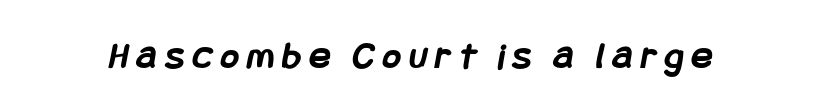
Q: Is the text bold? A: Yes.
Q: Is the typeface a serif or a sans-serif typeface? A: Sans-serif.
Q: Is the text underlined? A: No.
Q: Is the spacing between letters normal or unusually wide? A: Unusually wide.
Q: Width (condensed, normal, or wide)? A: Condensed.
Q: Stroke contrast? A: Low.
Q: x-height? A: Large.
